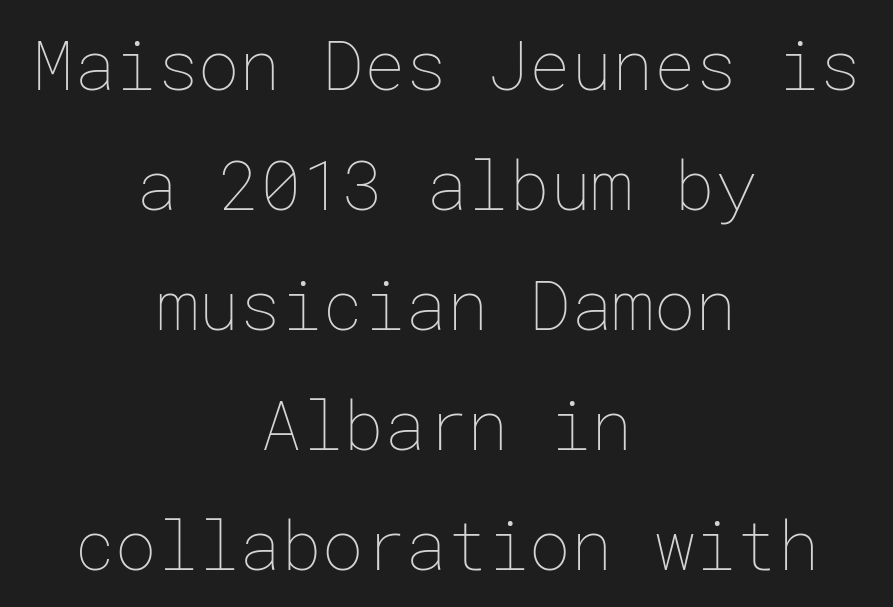
The image shows 69 px thin type, upright; set centered, line spacing 1.74x, normal letter spacing, not underlined; low stroke contrast and a medium x-height.
